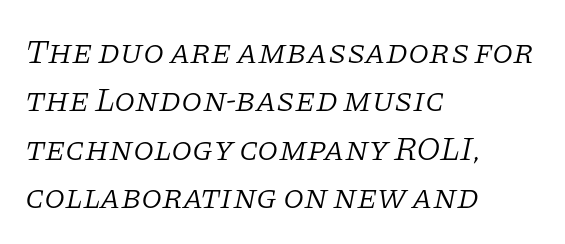
{"serif": "yes", "italic": "yes", "lean": "right", "slant_degrees": 11, "bold": "no", "weight": "light", "width": "normal", "stroke_contrast": "low", "x_height": "large", "monospaced": "no", "underline": "no", "align": "left", "line_spacing": "normal", "line_spacing_ratio": 1.42, "letter_spacing": "normal", "letter_spacing_em": 0.0, "glyph_px": 34}
